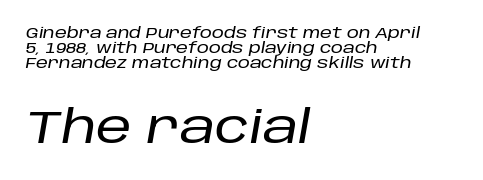
Scale increases going downward across the two blocks. This sample is left-justified, so line endings fall wherever the words run out. The axis of the letterforms is tilted away from vertical. This rendering leaves character spacing at its baseline value. These lines are rendered in a variable-pitch font.
